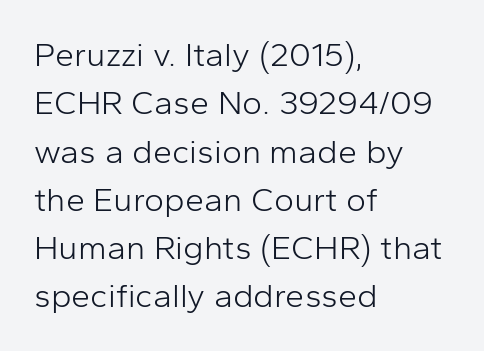
Q: Is the text bold? A: No.
Q: Is the text italic (slanted)? A: No, it is upright.
Q: Is the typeface a serif or a sans-serif typeface? A: Sans-serif.
Q: Is the text underlined? A: No.
Q: How is the paragraph aligned? A: Left-aligned.
Q: Is the spacing between letters normal or unusually wide? A: Normal.
Q: Is the spacing between lines tight, normal or loose? A: Normal.
Q: Width (condensed, normal, or wide)? A: Normal.
Q: Stroke contrast? A: Low.
Q: x-height? A: Medium.
Q: Monospaced? A: No.
